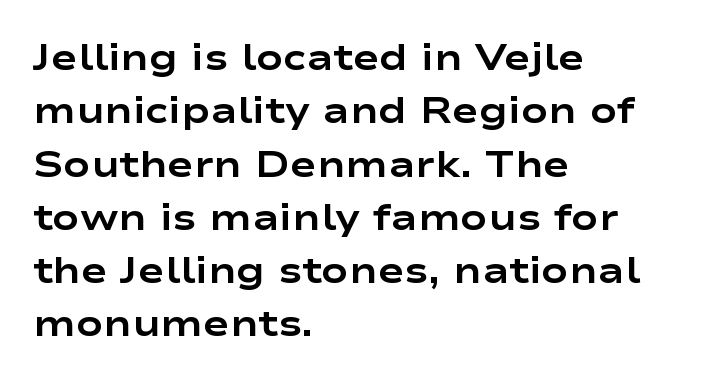
You could call the tracking neutral — neither tight nor loose. Notice how the stems are strictly vertical — no italics here. Note the varied advance widths — an 'i' is clearly narrower than an 'm'. You can tell from the bare stems that sans-serif type was used.
